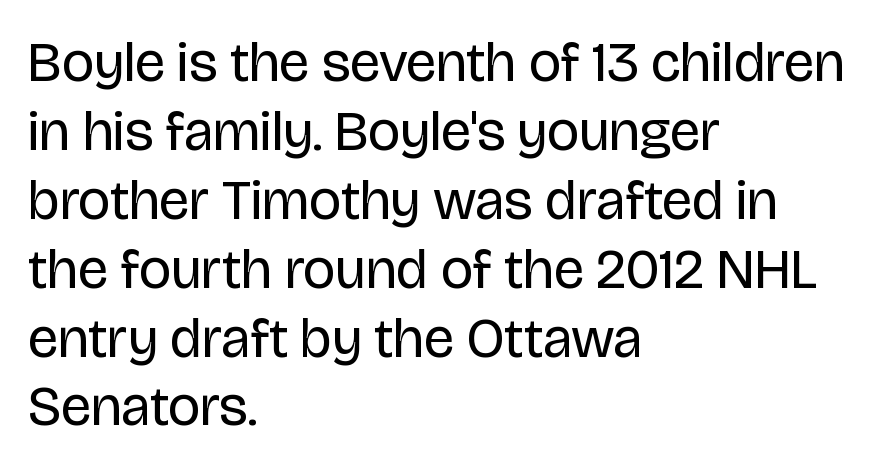
A student would call this left alignment; a typographer would say flush left, rag right. The designer went with a sans here, leaving each stem footless. This sample has the flowing, uneven cadence of proportional lettering. Rendered with straight, roman letterforms.
